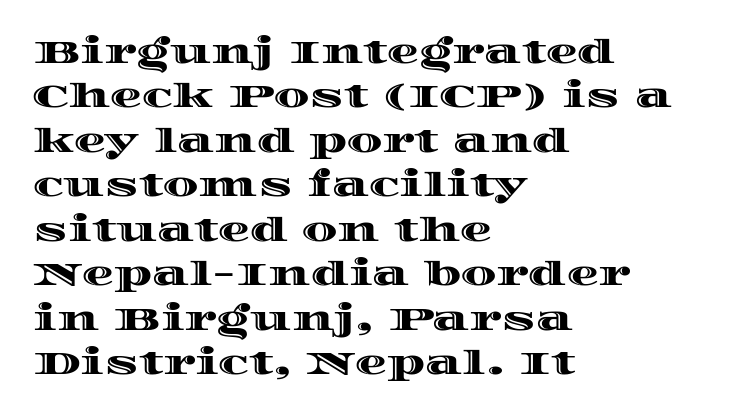
Q: Is the text italic (slanted)? A: No, it is upright.
Q: Is the text underlined? A: No.
Q: How is the paragraph aligned? A: Left-aligned.
Q: Is the spacing between letters normal or unusually wide? A: Normal.
Q: Is the spacing between lines tight, normal or loose? A: Normal.
Q: Width (condensed, normal, or wide)? A: Wide.
Q: x-height? A: Large.
Q: Monospaced? A: No.
